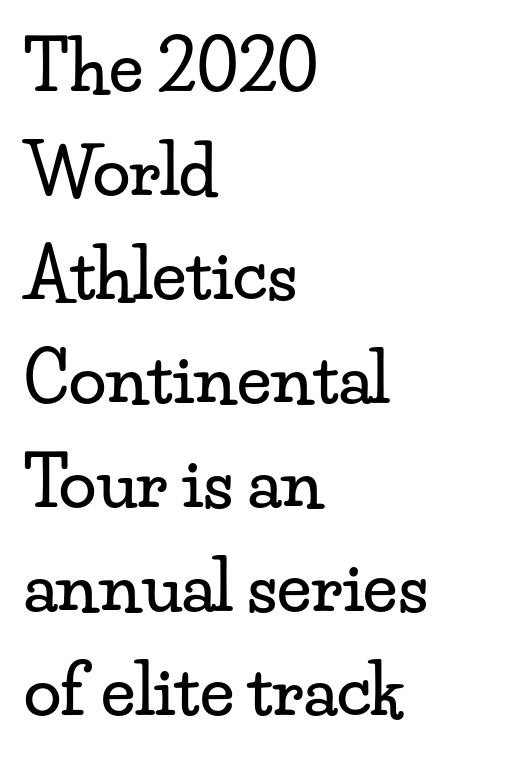
The lettering stays uniformly vertical, giving the passage a roman look. Each new line begins a customary step beneath the previous one. Default kerning and tracking; the words read as compact shapes. Each letter keeps its own natural width here, so spacing adapts to shape.
